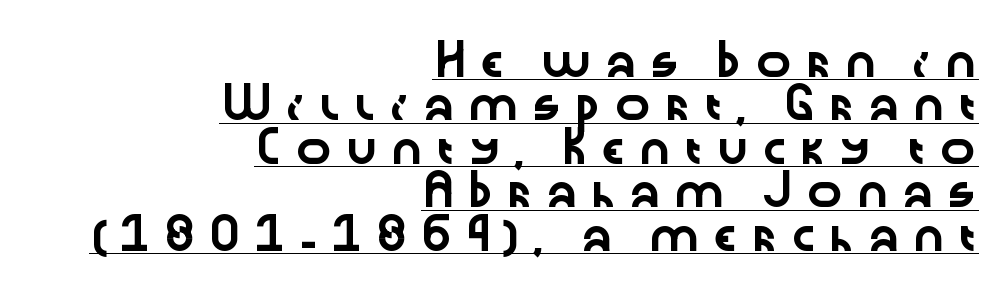
The rendering inserts visible extra space after every character. Characters remain perfectly vertical along every line. Horizontally, the lines are justified to the trailing edge only. Beneath each row of characters lies a ruled line.
